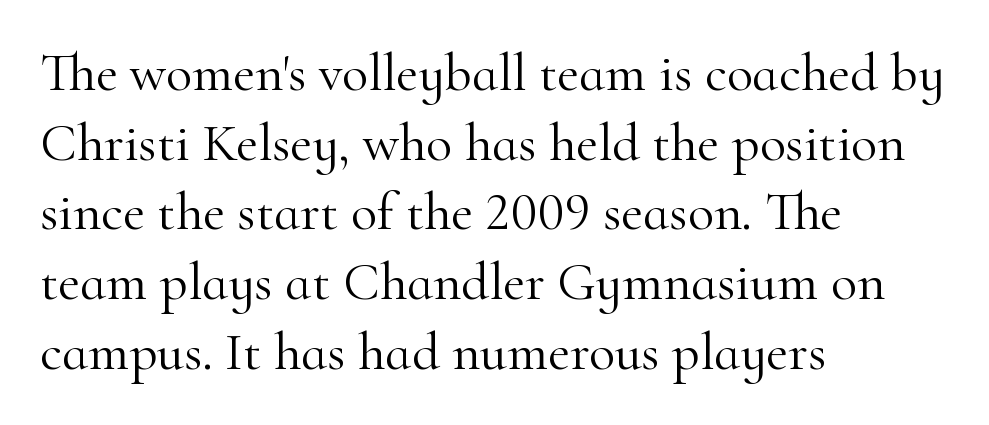
Glyph-to-glyph distance matches everyday printed text. Lines of text with bare space underneath. The vertical gap from one line to the next is medium. These glyphs show unthickened strokes, regular width or finer.
